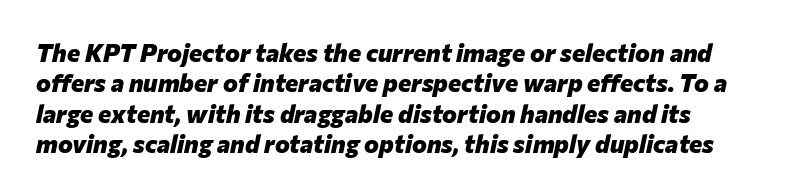
{"italic": "yes", "lean": "right", "slant_degrees": 12, "bold": "yes", "underline": "no", "line_spacing_ratio": 1.22, "letter_spacing": "normal", "letter_spacing_em": 0.0, "glyph_px": 25}
